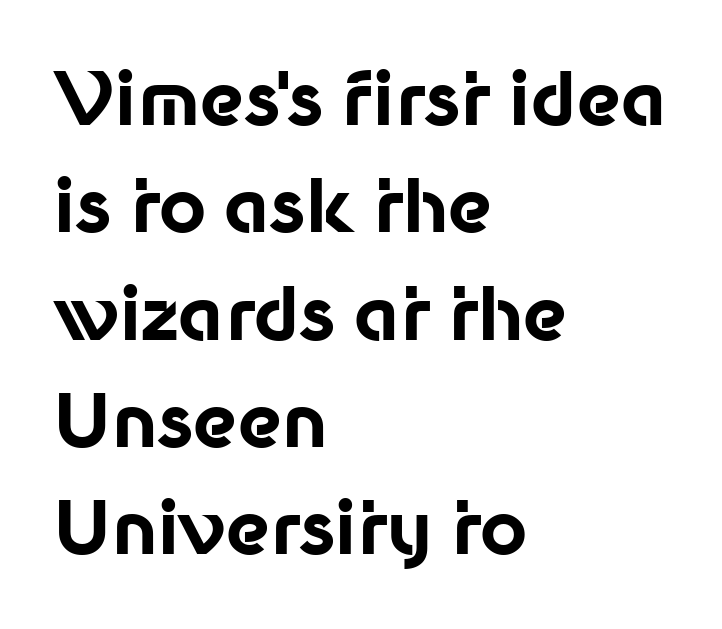
A typesetter would mark this as roman, not italic. How heavy is the stroke? Heavy — this is a bold. All the whitespace from short lines collects on the right. Spacing verdict: proportional, widths tailored to each character. Each letter's strokes conclude bluntly, with no projecting serifs.
